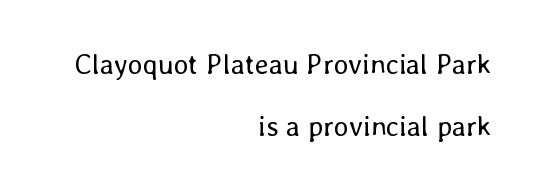
{"italic": "no", "bold": "no", "weight": "regular", "width": "normal", "stroke_contrast": "low", "x_height": "medium", "monospaced": "no", "underline": "no", "align": "right", "line_spacing": "loose", "line_spacing_ratio": 2.23, "letter_spacing": "normal", "letter_spacing_em": 0.0, "glyph_px": 28}
